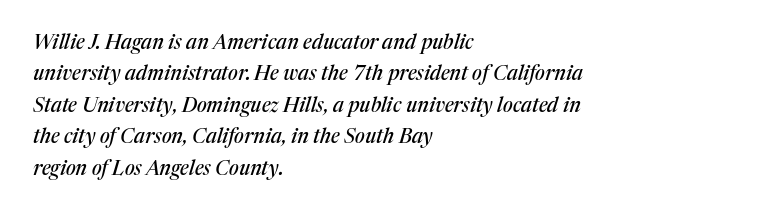
The image shows 20 px text type, italic (leaning right); set left-aligned, normal line spacing (1.57x), normal letter spacing, not underlined.
